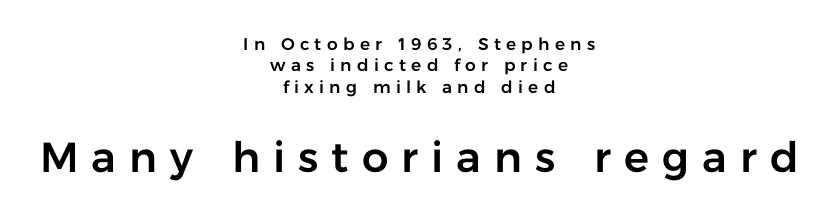
{"serif": "no", "italic": "no", "width": "normal", "stroke_contrast": "low", "x_height": "medium", "monospaced": "no", "underline": "no", "align": "center", "line_spacing": "normal", "line_spacing_ratio": 1.26, "letter_spacing": "wide", "letter_spacing_em": 0.31, "larger_block": "second", "size_ratio": 2.47, "glyph_px": 42}
